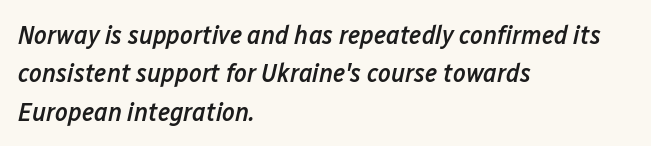
{"italic": "yes", "lean": "right", "slant_degrees": 12, "bold": "semi", "underline": "no", "align": "left", "line_spacing": "normal", "line_spacing_ratio": 1.42, "letter_spacing": "normal", "letter_spacing_em": 0.0, "glyph_px": 27}
